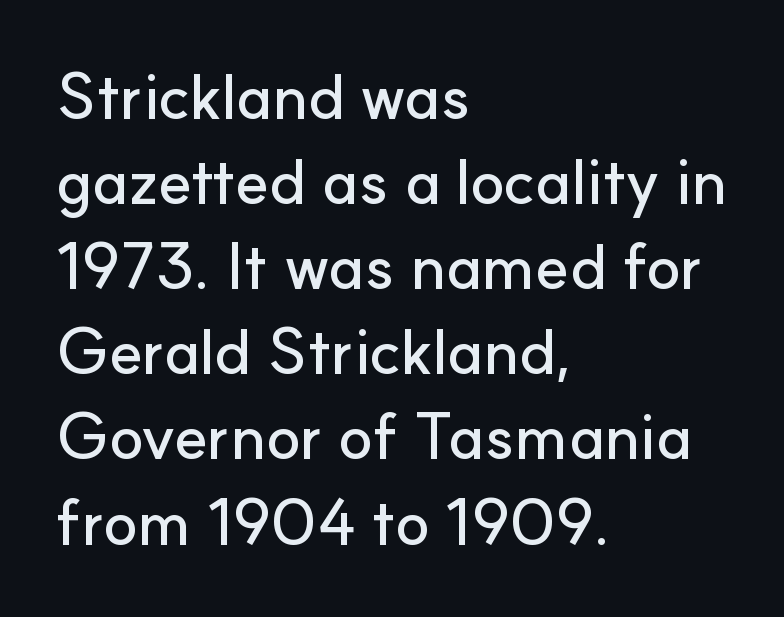
The image shows 64 px sans-serif type, upright; set left-aligned, normal line spacing (1.33x), normal letter spacing, not underlined; low stroke contrast and a small x-height.
